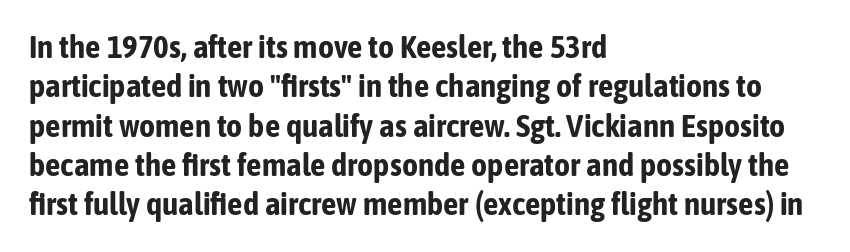
{"serif": "no", "italic": "no", "bold": "yes", "weight": "bold", "width": "condensed", "stroke_contrast": "low", "x_height": "medium", "monospaced": "no", "underline": "no", "align": "left", "line_spacing": "normal", "line_spacing_ratio": 1.27, "letter_spacing": "normal", "letter_spacing_em": 0.0, "glyph_px": 31}
